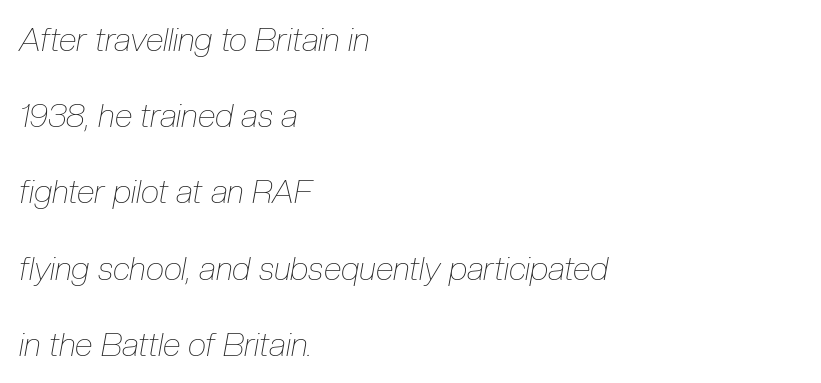
The area under the type is left untouched. The line-height multiplier appears high, well above default. Layout note: lines flush left. It's the slanting kind of type. Words appear dense and cohesive because spacing is normal. Looks like regular typesetting: each glyph gets only the width it needs.
